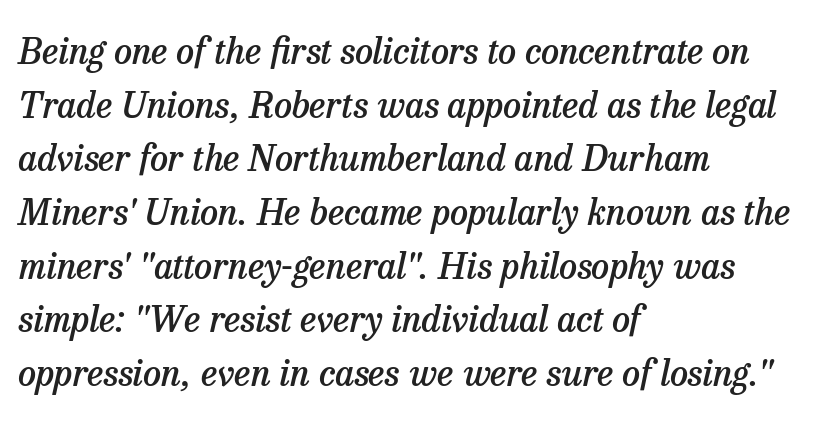
Q: Is the text bold? A: Semi-bold.
Q: Is the text italic (slanted)? A: Yes, it leans right by about 13 degrees.
Q: Is the typeface a serif or a sans-serif typeface? A: Serif.
Q: Is the text underlined? A: No.
Q: How is the paragraph aligned? A: Left-aligned.
Q: Is the spacing between letters normal or unusually wide? A: Normal.
Q: Is the spacing between lines tight, normal or loose? A: Normal.
Q: Width (condensed, normal, or wide)? A: Normal.
Q: Stroke contrast? A: Low.
Q: x-height? A: Medium.
Q: Monospaced? A: No.
